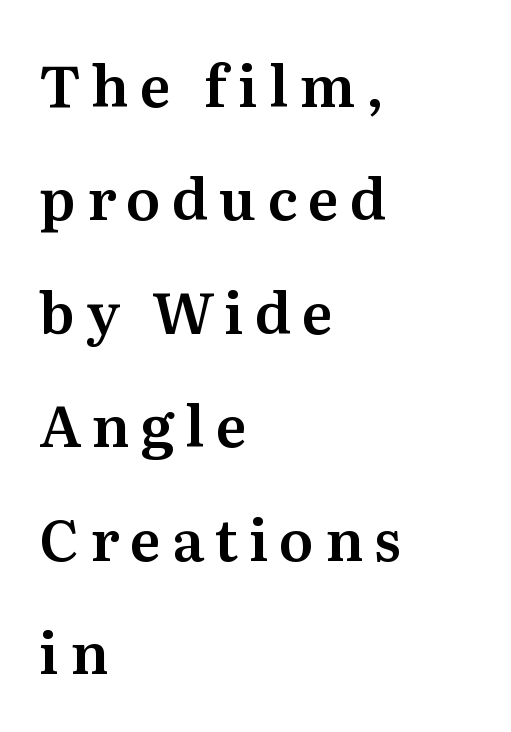
Q: Is the text italic (slanted)? A: No, it is upright.
Q: Is the typeface a serif or a sans-serif typeface? A: Serif.
Q: Is the text underlined? A: No.
Q: How is the paragraph aligned? A: Left-aligned.
Q: Is the spacing between lines tight, normal or loose? A: Loose.
Q: Width (condensed, normal, or wide)? A: Normal.
Q: Stroke contrast? A: Medium.
Q: x-height? A: Medium.
Q: Monospaced? A: No.
